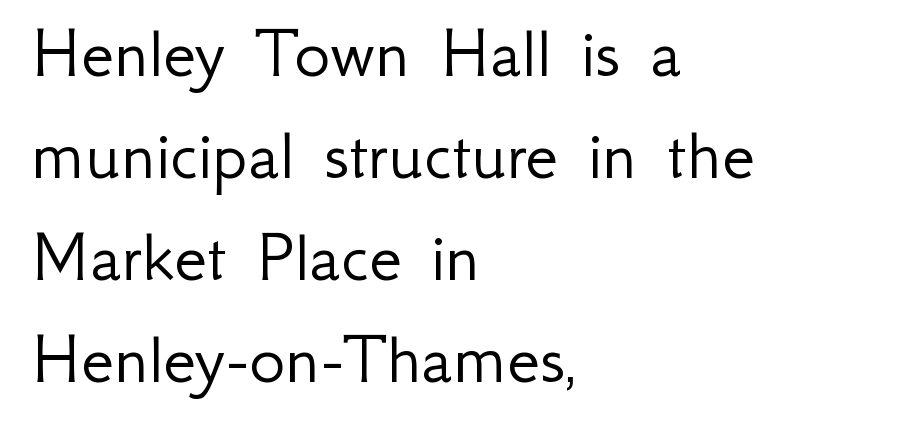
The image shows 75 px light sans-serif type, upright; set left-aligned, normal line spacing (1.36x), normal letter spacing, not underlined; low stroke contrast and a small x-height.
